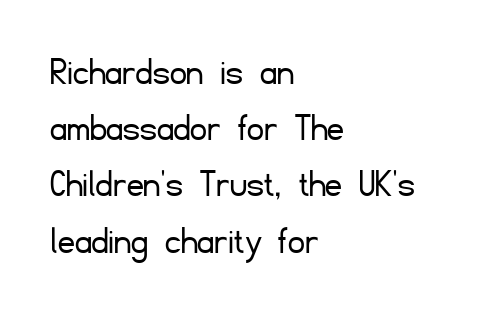
The image shows 41 px light sans-serif type, upright; set left-aligned, normal line spacing (1.37x), normal letter spacing, not underlined; low stroke contrast and a small x-height.
